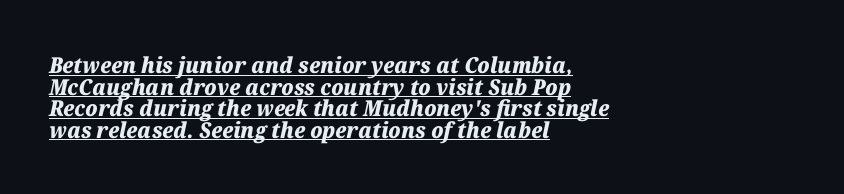
Q: Is the text bold? A: Yes.
Q: Is the text italic (slanted)? A: Yes, it leans right by about 12 degrees.
Q: Is the text underlined? A: Yes.
Q: How is the paragraph aligned? A: Left-aligned.
Q: Is the spacing between letters normal or unusually wide? A: Normal.
Q: Is the spacing between lines tight, normal or loose? A: Tight.
